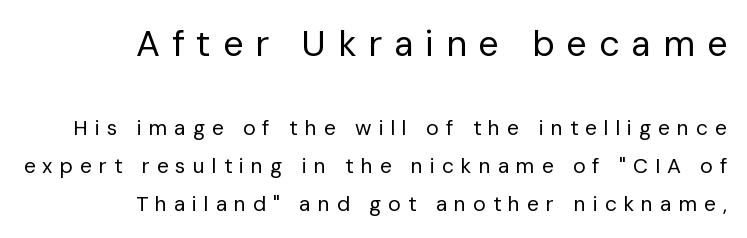
Q: Is the text bold? A: No.
Q: Is the text italic (slanted)? A: No, it is upright.
Q: Is the typeface a serif or a sans-serif typeface? A: Sans-serif.
Q: Is the text underlined? A: No.
Q: How is the paragraph aligned? A: Right-aligned.
Q: Is the spacing between letters normal or unusually wide? A: Unusually wide.
Q: Which block of text is set in a larger size, the first (top) or the second (bottom)? A: The first (top) one.
Q: Width (condensed, normal, or wide)? A: Normal.
Q: Stroke contrast? A: Low.
Q: x-height? A: Medium.
Q: Monospaced? A: No.
